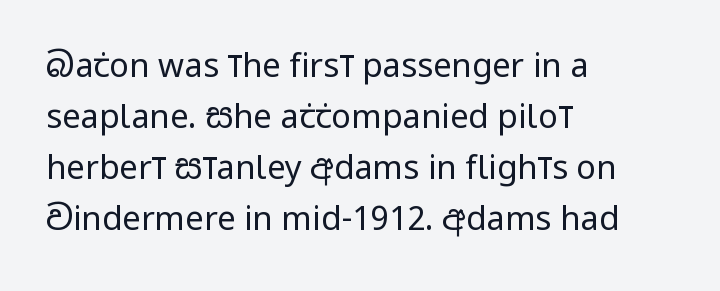
{"serif": "no", "italic": "no", "bold": "no", "weight": "regular", "width": "condensed", "stroke_contrast": "low", "x_height": "large", "monospaced": "no", "underline": "no", "align": "left", "line_spacing": "normal", "line_spacing_ratio": 1.55, "letter_spacing": "normal", "letter_spacing_em": 0.0, "glyph_px": 33}
